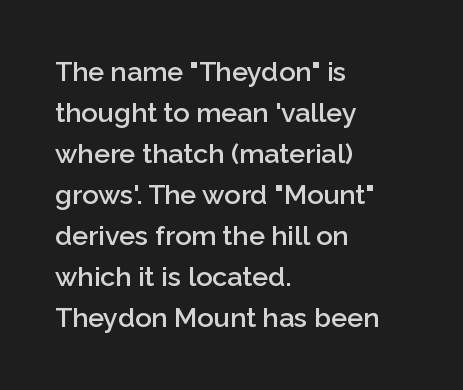
{"italic": "no", "bold": "semi", "underline": "no", "align": "left", "line_spacing": "normal", "line_spacing_ratio": 1.52, "letter_spacing": "normal", "letter_spacing_em": 0.0, "glyph_px": 27}
